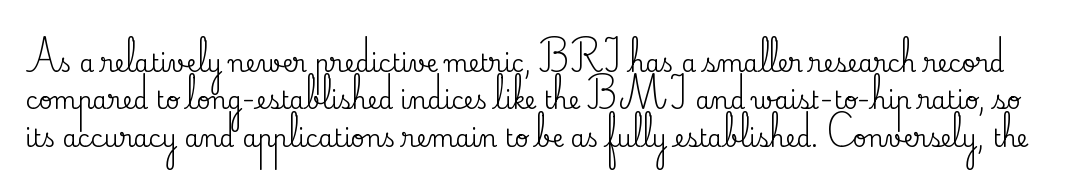
Q: Is the text italic (slanted)? A: No, it is upright.
Q: Is the text underlined? A: No.
Q: Is the spacing between letters normal or unusually wide? A: Normal.
Q: Is the spacing between lines tight, normal or loose? A: Normal.
